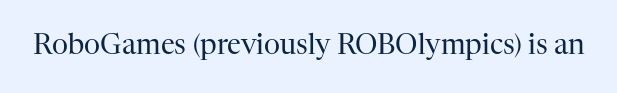
Q: Is the text bold? A: No.
Q: Is the text italic (slanted)? A: No, it is upright.
Q: Is the typeface a serif or a sans-serif typeface? A: Serif.
Q: Is the text underlined? A: No.
Q: Is the spacing between letters normal or unusually wide? A: Normal.
Q: Width (condensed, normal, or wide)? A: Normal.
Q: Stroke contrast? A: High.
Q: x-height? A: Medium.
Q: Monospaced? A: No.
